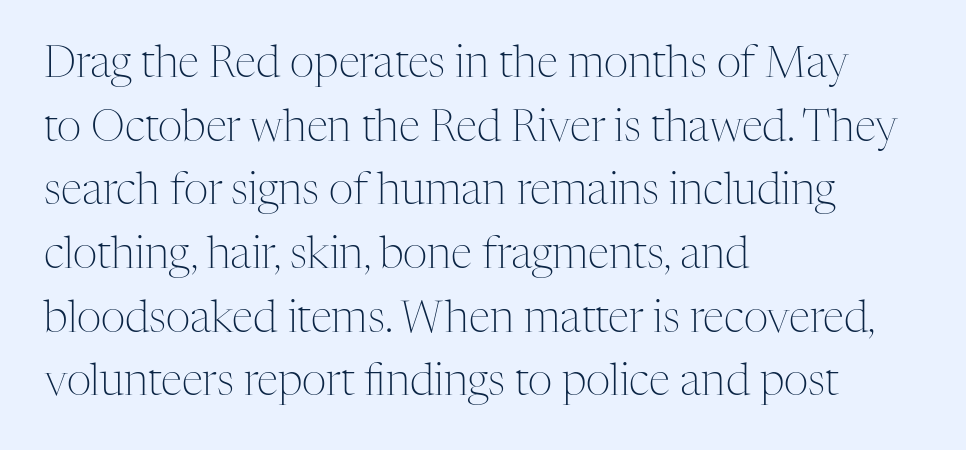
The image shows 43 px light serif type, upright; set left-aligned, normal line spacing (1.48x), normal letter spacing, not underlined; medium stroke contrast and a medium x-height.
